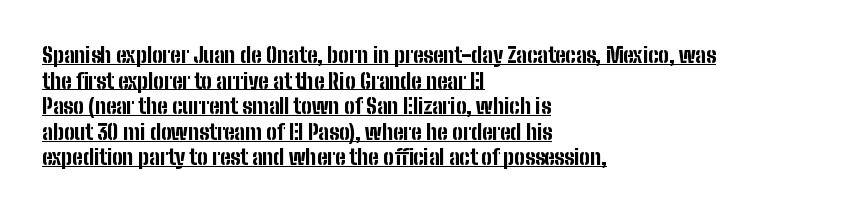
The image shows 21 px bold type, upright; set left-aligned, line spacing 1.22x, normal letter spacing, underlined.
